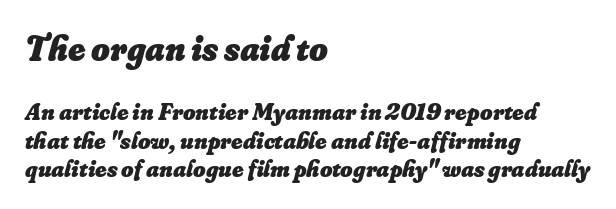
Q: Is the text bold? A: Yes.
Q: Is the text italic (slanted)? A: Yes, it leans right by about 16 degrees.
Q: Is the text underlined? A: No.
Q: How is the paragraph aligned? A: Left-aligned.
Q: Is the spacing between letters normal or unusually wide? A: Normal.
Q: Which block of text is set in a larger size, the first (top) or the second (bottom)? A: The first (top) one.
Q: Width (condensed, normal, or wide)? A: Normal.
Q: Stroke contrast? A: Low.
Q: x-height? A: Small.
Q: Monospaced? A: No.
